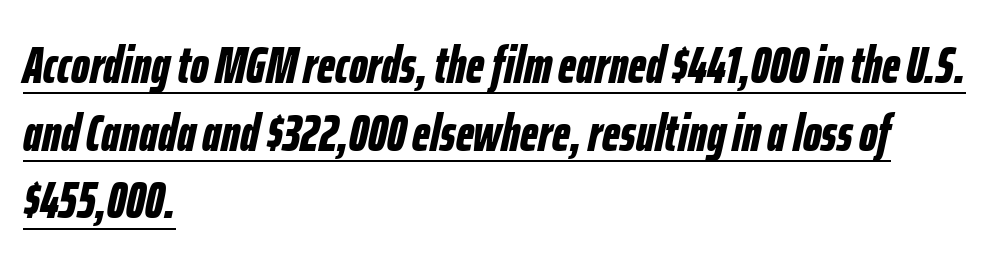
{"italic": "yes", "lean": "right", "slant_degrees": 12, "bold": "yes", "weight": "bold", "width": "condensed", "stroke_contrast": "low", "x_height": "medium", "monospaced": "no", "underline": "yes", "align": "left", "line_spacing": "normal", "line_spacing_ratio": 1.3, "letter_spacing": "normal", "letter_spacing_em": 0.0, "glyph_px": 52}
